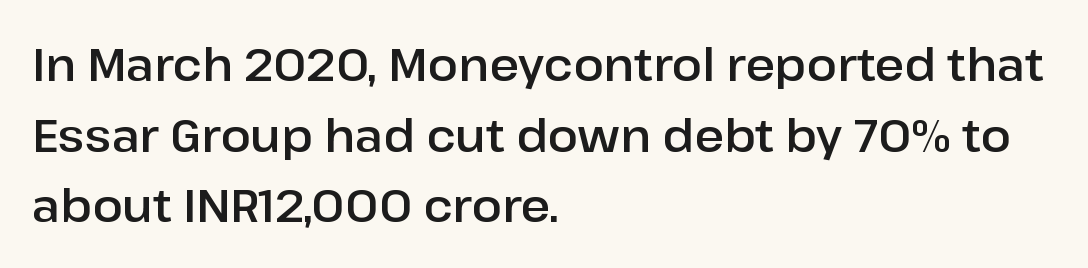
The image shows 45 px sans-serif type, upright; set left-aligned, normal line spacing (1.57x), normal letter spacing, not underlined; low stroke contrast and a medium x-height.
